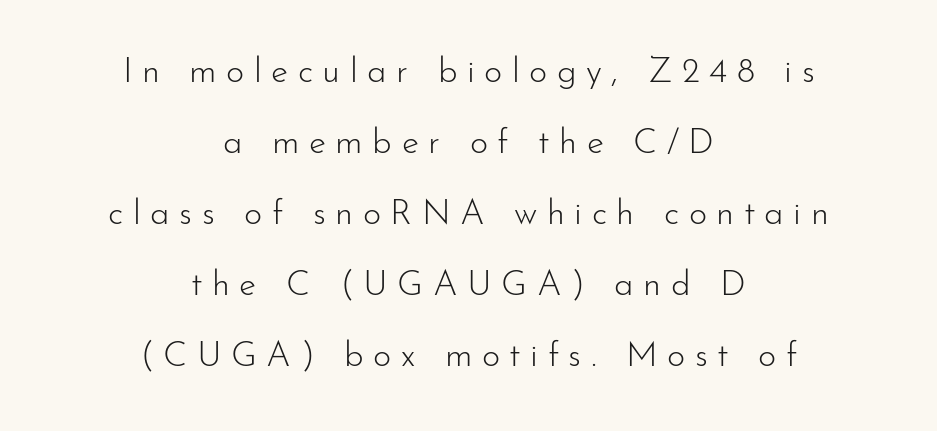
Inter-character spacing is expanded well beyond the font's built-in metrics. Underlining? Definitely not there. These lines are rendered in a variable-pitch font. Style check: upright. Where is the straight margin? There isn't one; the lines are centered.
